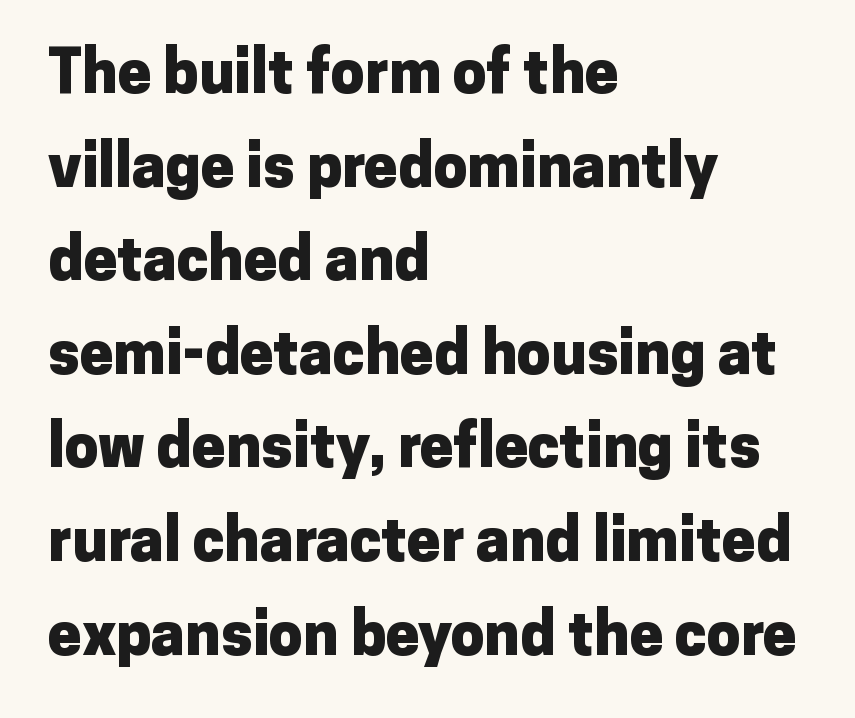
{"serif": "no", "italic": "no", "bold": "yes", "weight": "heavy", "width": "normal", "stroke_contrast": "low", "x_height": "medium", "monospaced": "no", "underline": "no", "align": "left", "line_spacing": "normal", "line_spacing_ratio": 1.56, "letter_spacing": "normal", "letter_spacing_em": 0.0, "glyph_px": 60}
